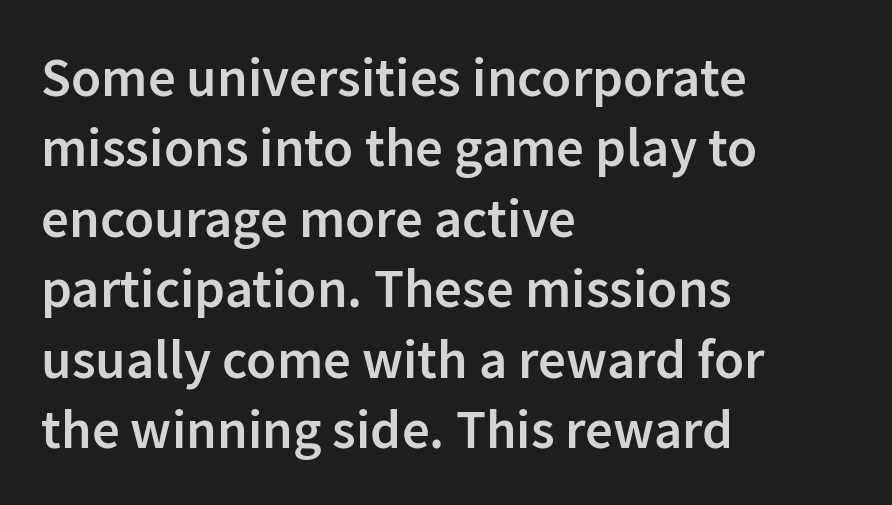
How heavy is the stroke? Medium-heavy — a semibold, shy of bold. Does the leading feel generous? No, just average. A typesetter would mark this as roman, not italic. The letters sit at their default tracking, neither squeezed nor spread. The letters advance in unequal steps, a hallmark of proportional type.
